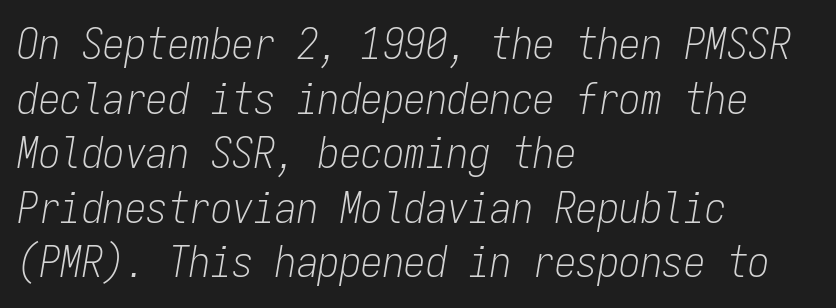
Q: Is the text bold? A: No.
Q: Is the text italic (slanted)? A: Yes, it leans right by about 9 degrees.
Q: Is the text underlined? A: No.
Q: How is the paragraph aligned? A: Left-aligned.
Q: Is the spacing between letters normal or unusually wide? A: Normal.
Q: Is the spacing between lines tight, normal or loose? A: Normal.
Q: Width (condensed, normal, or wide)? A: Condensed.
Q: Stroke contrast? A: Low.
Q: x-height? A: Medium.
Q: Monospaced? A: Yes.
